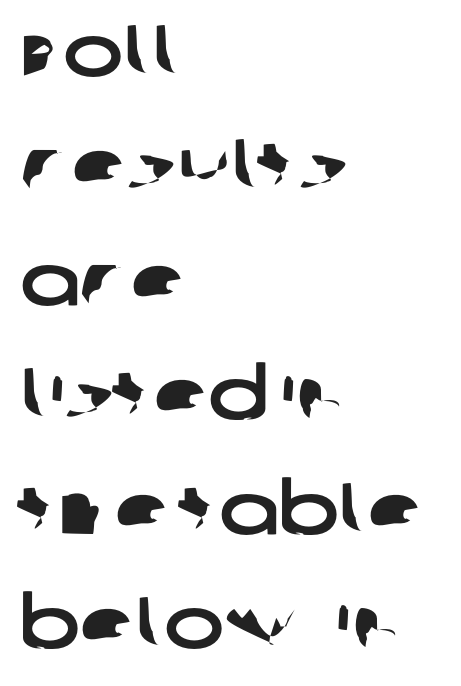
{"serif": "no", "width": "wide", "stroke_contrast": "low", "x_height": "large", "monospaced": "no", "underline": "no", "align": "left", "line_spacing": "normal", "line_spacing_ratio": 1.59, "letter_spacing": "normal", "letter_spacing_em": 0.0, "glyph_px": 72}
